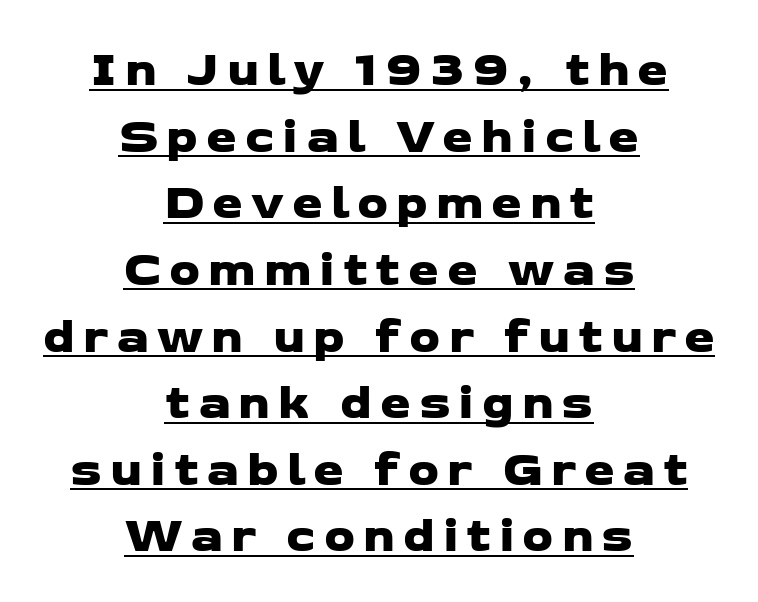
{"serif": "no", "width": "wide", "stroke_contrast": "low", "x_height": "medium", "monospaced": "no", "underline": "yes", "align": "center", "line_spacing": "normal", "line_spacing_ratio": 1.36, "glyph_px": 49}
